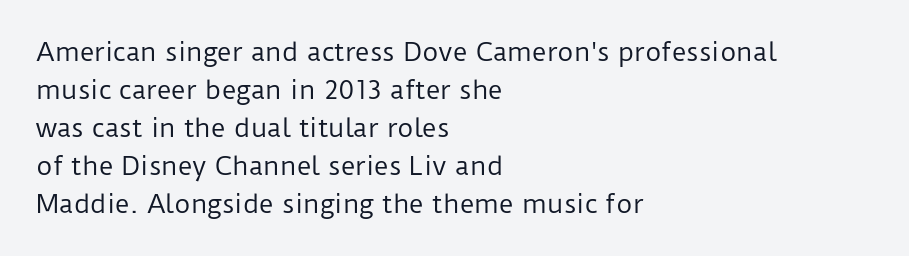
Q: Is the text bold? A: No.
Q: Is the text italic (slanted)? A: No, it is upright.
Q: Is the text underlined? A: No.
Q: How is the paragraph aligned? A: Left-aligned.
Q: Is the spacing between letters normal or unusually wide? A: Normal.
Q: Is the spacing between lines tight, normal or loose? A: Normal.
